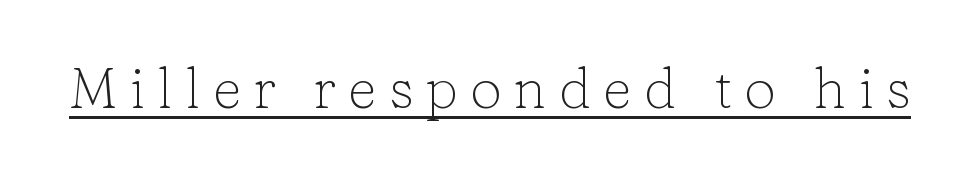
Q: Is the text bold? A: No.
Q: Is the text italic (slanted)? A: No, it is upright.
Q: Is the typeface a serif or a sans-serif typeface? A: Serif.
Q: Is the text underlined? A: Yes.
Q: Is the spacing between letters normal or unusually wide? A: Unusually wide.
Q: Width (condensed, normal, or wide)? A: Normal.
Q: Stroke contrast? A: Low.
Q: x-height? A: Medium.
Q: Monospaced? A: No.
